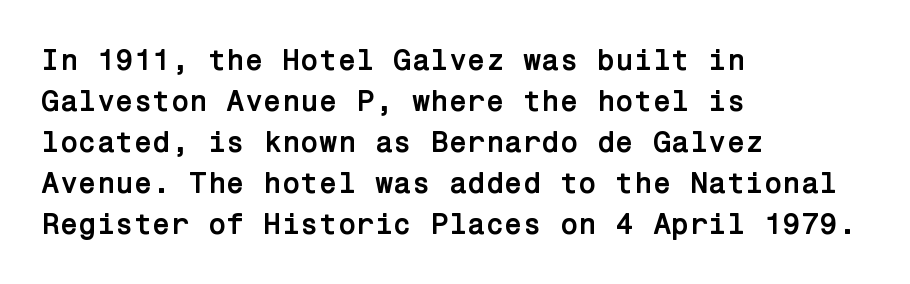
Q: Is the text bold? A: Yes.
Q: Is the text italic (slanted)? A: No, it is upright.
Q: Is the typeface a serif or a sans-serif typeface? A: Sans-serif.
Q: Is the text underlined? A: No.
Q: How is the paragraph aligned? A: Left-aligned.
Q: Is the spacing between letters normal or unusually wide? A: Normal.
Q: Is the spacing between lines tight, normal or loose? A: Normal.
Q: Width (condensed, normal, or wide)? A: Normal.
Q: Stroke contrast? A: Low.
Q: x-height? A: Medium.
